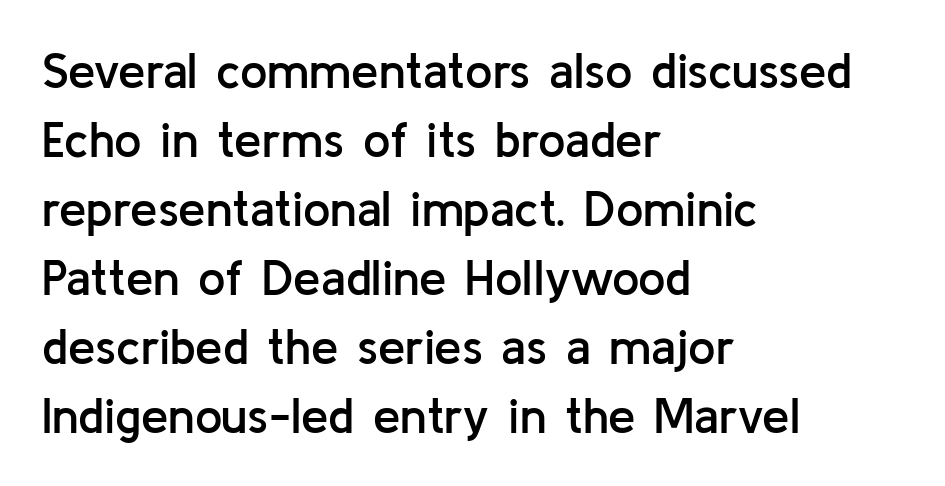
The image shows 49 px semibold sans-serif type, upright; set left-aligned, normal line spacing (1.41x), normal letter spacing, not underlined; low stroke contrast and a medium x-height.
